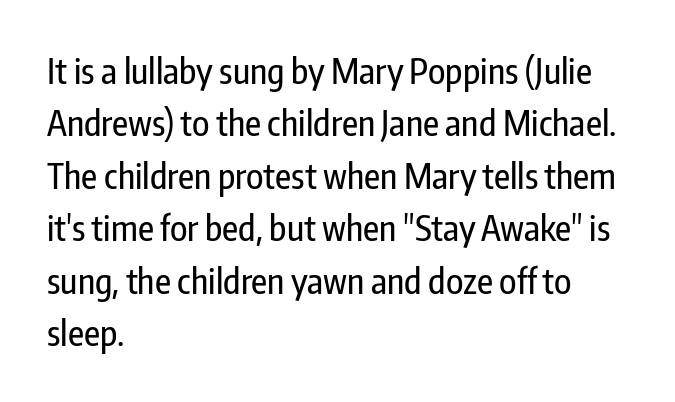
You could not count columns in this text — the font is proportionally spaced. Note: no serifs on the glyphs. Nope, not italic — everything's standing straight. Students, observe: this is what conventionally led text looks like. Layout note: lines flush left. Words appear dense and cohesive because spacing is normal.
